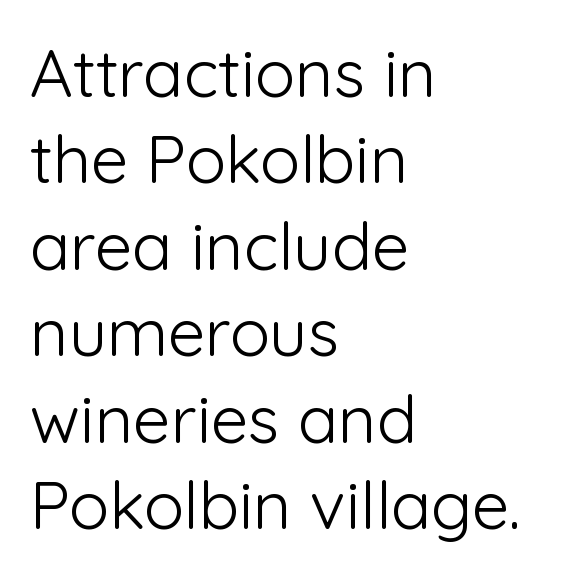
Upright lettering throughout. The area under the type is left untouched. Casual observation: everything's shoved over to the left. You could call the tracking neutral — neither tight nor loose. A sans-serif font was chosen for this passage.
